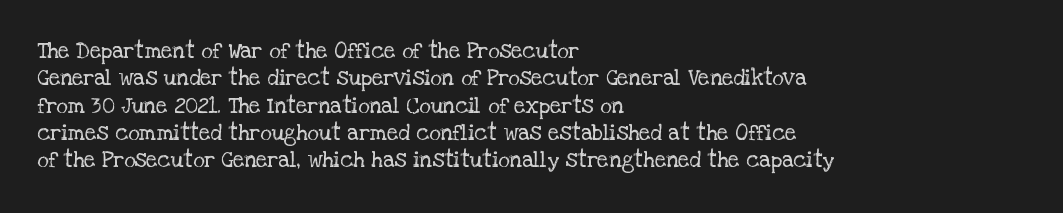
Q: Is the text bold? A: No.
Q: Is the text italic (slanted)? A: No, it is upright.
Q: Is the text underlined? A: No.
Q: How is the paragraph aligned? A: Left-aligned.
Q: Is the spacing between letters normal or unusually wide? A: Normal.
